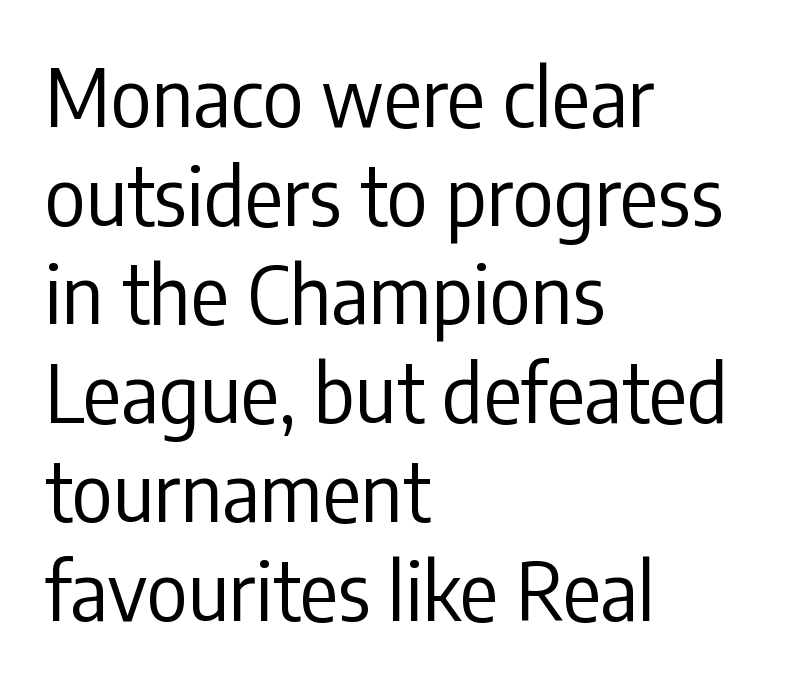
Teacher's note: observe the even left margin — that is flush-left alignment. The font family rendered here belongs to the sans-serif group. The passage shown stacks its lines at a standard gap. Heaviness? Minimal to ordinary, like unemphasized prose.
